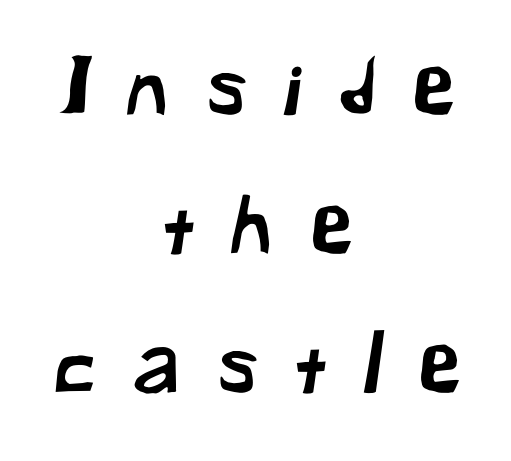
How are the letters spaced? Widely, with obvious added tracking. Here the designer chose a conventional face with non-uniform glyph widths. Rule under the text: the space is simply empty. Casual observation: everything's sitting right in the middle.
